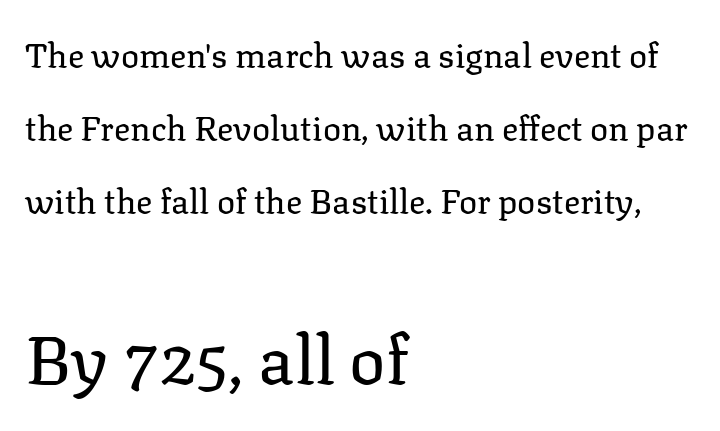
Q: Is the text bold? A: No.
Q: Is the text italic (slanted)? A: No, it is upright.
Q: Is the typeface a serif or a sans-serif typeface? A: Serif.
Q: Is the text underlined? A: No.
Q: How is the paragraph aligned? A: Left-aligned.
Q: Is the spacing between letters normal or unusually wide? A: Normal.
Q: Is the spacing between lines tight, normal or loose? A: Loose.
Q: Which block of text is set in a larger size, the first (top) or the second (bottom)? A: The second (bottom) one.
Q: Width (condensed, normal, or wide)? A: Normal.
Q: Stroke contrast? A: Low.
Q: x-height? A: Medium.
Q: Monospaced? A: No.
